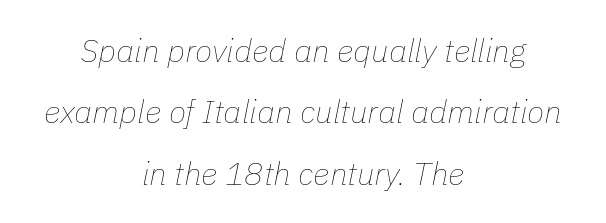
{"italic": "yes", "lean": "right", "slant_degrees": 11, "bold": "no", "weight": "thin", "width": "normal", "stroke_contrast": "low", "x_height": "medium", "monospaced": "no", "underline": "no", "align": "center", "line_spacing": "loose", "line_spacing_ratio": 1.92, "letter_spacing": "normal", "letter_spacing_em": 0.0, "glyph_px": 32}
